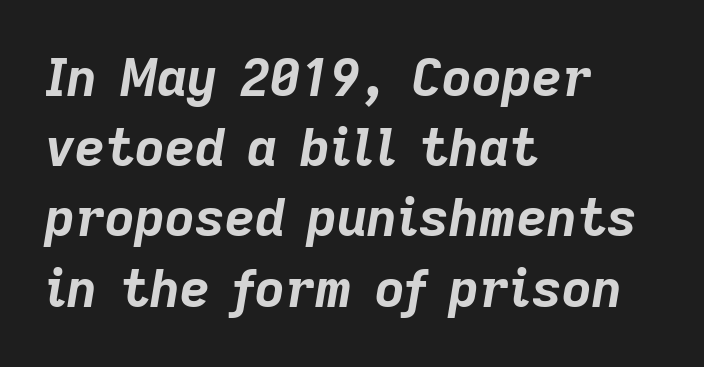
The image shows 52 px bold type, italic (leaning right); set left-aligned, normal line spacing (1.35x), normal letter spacing, not underlined; low stroke contrast and a medium x-height.
